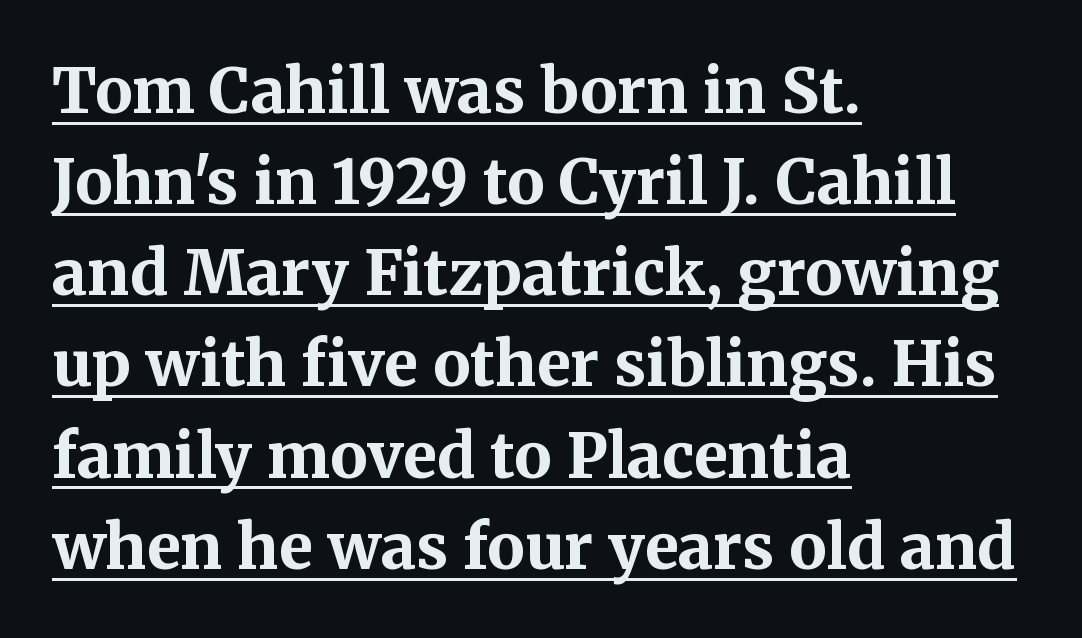
Q: Is the text bold? A: Yes.
Q: Is the text italic (slanted)? A: No, it is upright.
Q: Is the typeface a serif or a sans-serif typeface? A: Serif.
Q: Is the text underlined? A: Yes.
Q: How is the paragraph aligned? A: Left-aligned.
Q: Is the spacing between letters normal or unusually wide? A: Normal.
Q: Is the spacing between lines tight, normal or loose? A: Normal.
Q: Width (condensed, normal, or wide)? A: Normal.
Q: Stroke contrast? A: Medium.
Q: x-height? A: Medium.
Q: Monospaced? A: No.
